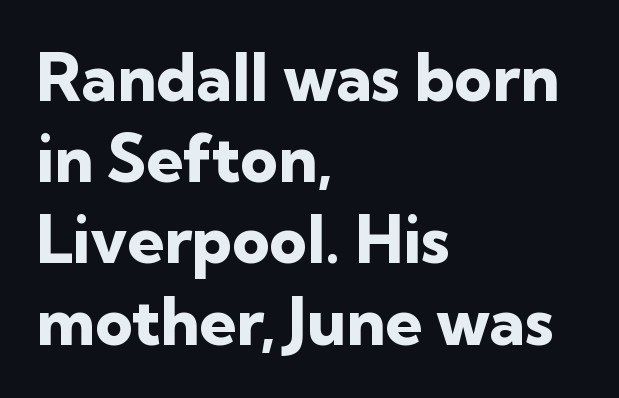
The image shows 65 px heavy sans-serif type, upright; set left-aligned, normal line spacing (1.25x), normal letter spacing, not underlined; low stroke contrast and a medium x-height.
